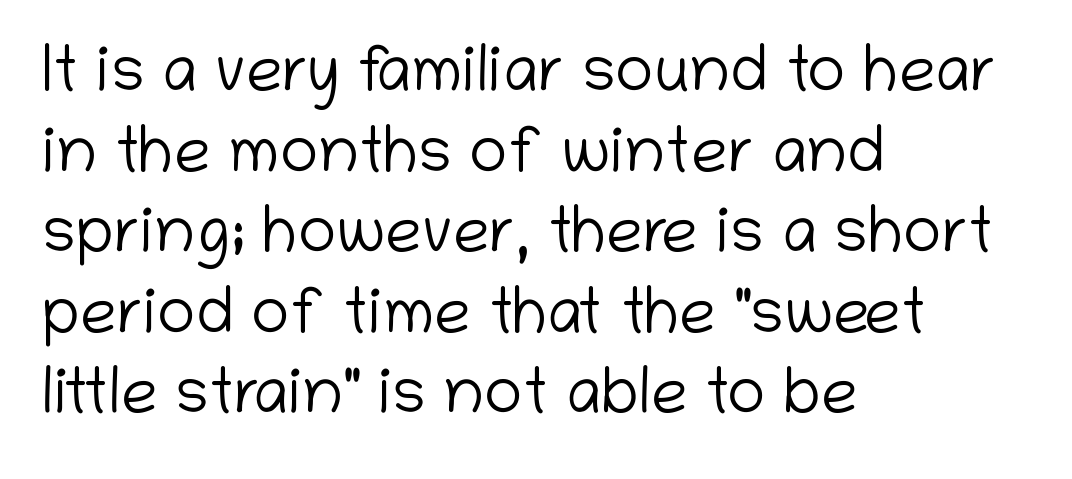
The image shows 65 px light sans-serif type, upright; set left-aligned, line spacing 1.24x, normal letter spacing, not underlined; low stroke contrast and a medium x-height.
